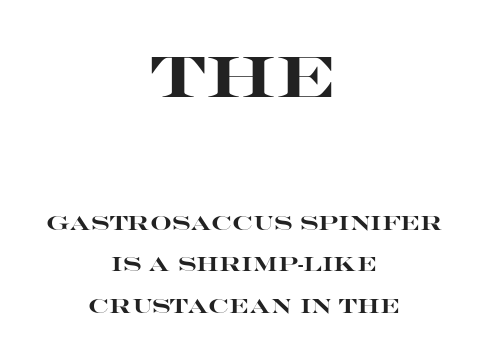
Q: Is the text bold? A: Yes.
Q: Is the text italic (slanted)? A: No, it is upright.
Q: Is the typeface a serif or a sans-serif typeface? A: Serif.
Q: Is the text underlined? A: No.
Q: How is the paragraph aligned? A: Centered.
Q: Is the spacing between letters normal or unusually wide? A: Normal.
Q: Is the spacing between lines tight, normal or loose? A: Loose.
Q: Which block of text is set in a larger size, the first (top) or the second (bottom)? A: The first (top) one.
Q: Width (condensed, normal, or wide)? A: Wide.
Q: Stroke contrast? A: High.
Q: x-height? A: Large.
Q: Monospaced? A: No.
